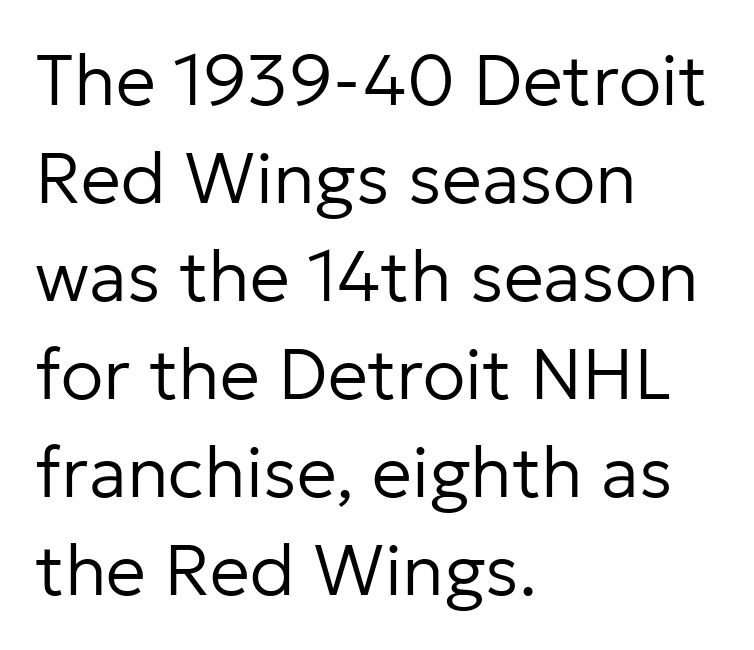
Q: Is the text bold? A: No.
Q: Is the text italic (slanted)? A: No, it is upright.
Q: Is the typeface a serif or a sans-serif typeface? A: Sans-serif.
Q: Is the text underlined? A: No.
Q: How is the paragraph aligned? A: Left-aligned.
Q: Is the spacing between letters normal or unusually wide? A: Normal.
Q: Is the spacing between lines tight, normal or loose? A: Normal.
Q: Width (condensed, normal, or wide)? A: Normal.
Q: Stroke contrast? A: Low.
Q: x-height? A: Medium.
Q: Monospaced? A: No.
